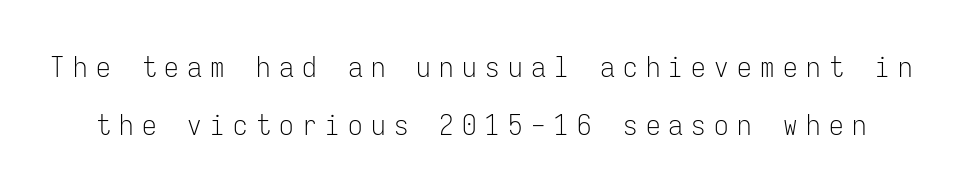
{"serif": "no", "italic": "no", "bold": "no", "weight": "light", "width": "condensed", "stroke_contrast": "low", "x_height": "medium", "monospaced": "yes", "underline": "no", "line_spacing": "loose", "line_spacing_ratio": 1.99, "letter_spacing": "wide", "letter_spacing_em": 0.29, "glyph_px": 29}
